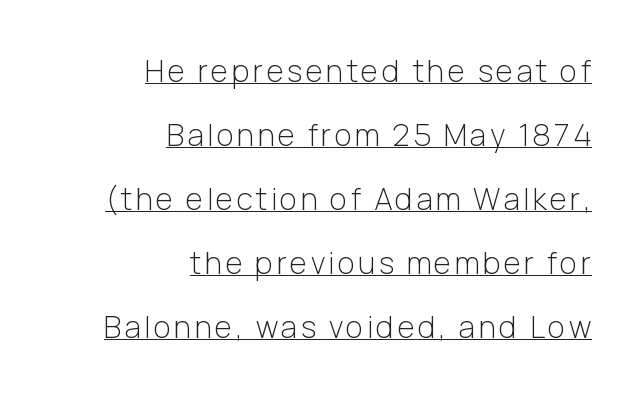
Q: Is the text bold? A: No.
Q: Is the text italic (slanted)? A: No, it is upright.
Q: Is the typeface a serif or a sans-serif typeface? A: Sans-serif.
Q: Is the text underlined? A: Yes.
Q: How is the paragraph aligned? A: Right-aligned.
Q: Is the spacing between lines tight, normal or loose? A: Loose.
Q: Width (condensed, normal, or wide)? A: Normal.
Q: Stroke contrast? A: Low.
Q: x-height? A: Medium.
Q: Monospaced? A: No.
